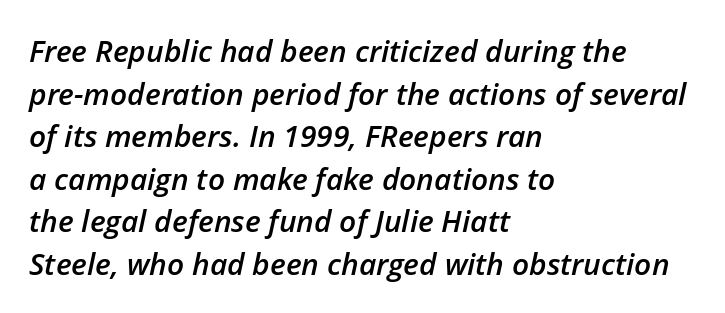
{"italic": "yes", "lean": "right", "slant_degrees": 12, "bold": "semi", "weight": "semibold", "width": "normal", "stroke_contrast": "low", "x_height": "medium", "monospaced": "no", "underline": "no", "align": "left", "line_spacing": "normal", "line_spacing_ratio": 1.42, "letter_spacing": "normal", "letter_spacing_em": 0.0, "glyph_px": 30}
